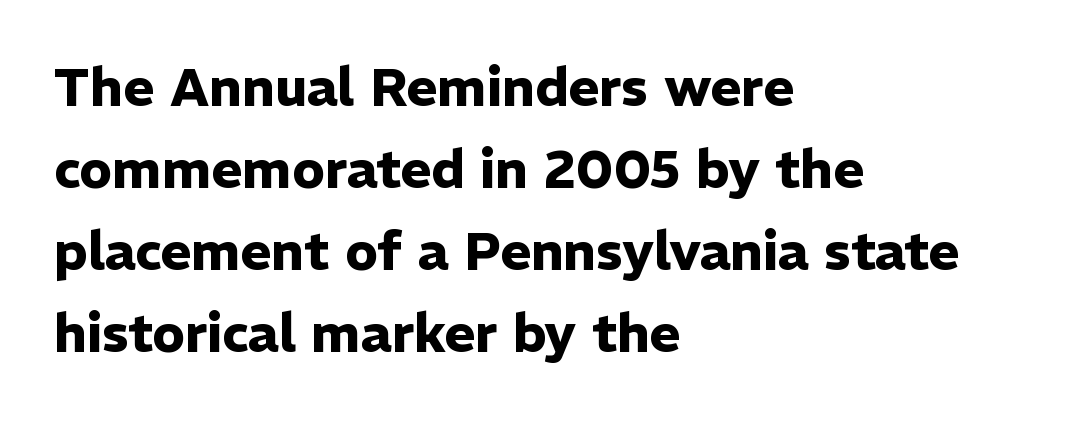
Looks like regular typesetting: each glyph gets only the width it needs. Upright lettering throughout. Nothing sits at the stroke ends, so this counts as sans-serif. Honestly, there is no underline to notice here at all. Observe the ordinary spacing: letters are neighbours, not strangers. The glyphs have the mass of a bold cut.
